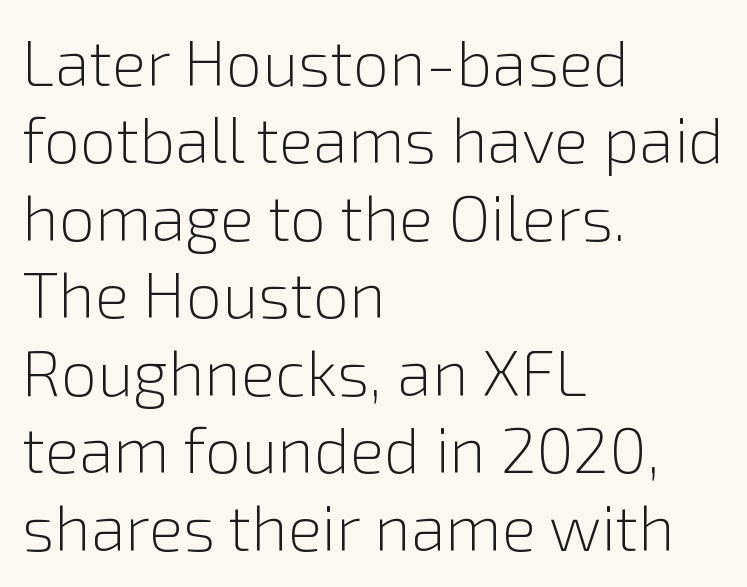
{"serif": "no", "italic": "no", "bold": "no", "weight": "light", "width": "normal", "x_height": "medium", "monospaced": "no", "underline": "no", "align": "left", "line_spacing_ratio": 1.21, "letter_spacing": "normal", "letter_spacing_em": 0.0, "glyph_px": 64}
